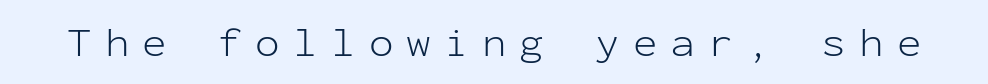
The image shows 41 px light sans-serif type, upright, monospaced; set unusually wide letter spacing (+0.32 em), not underlined; low stroke contrast and a medium x-height.
